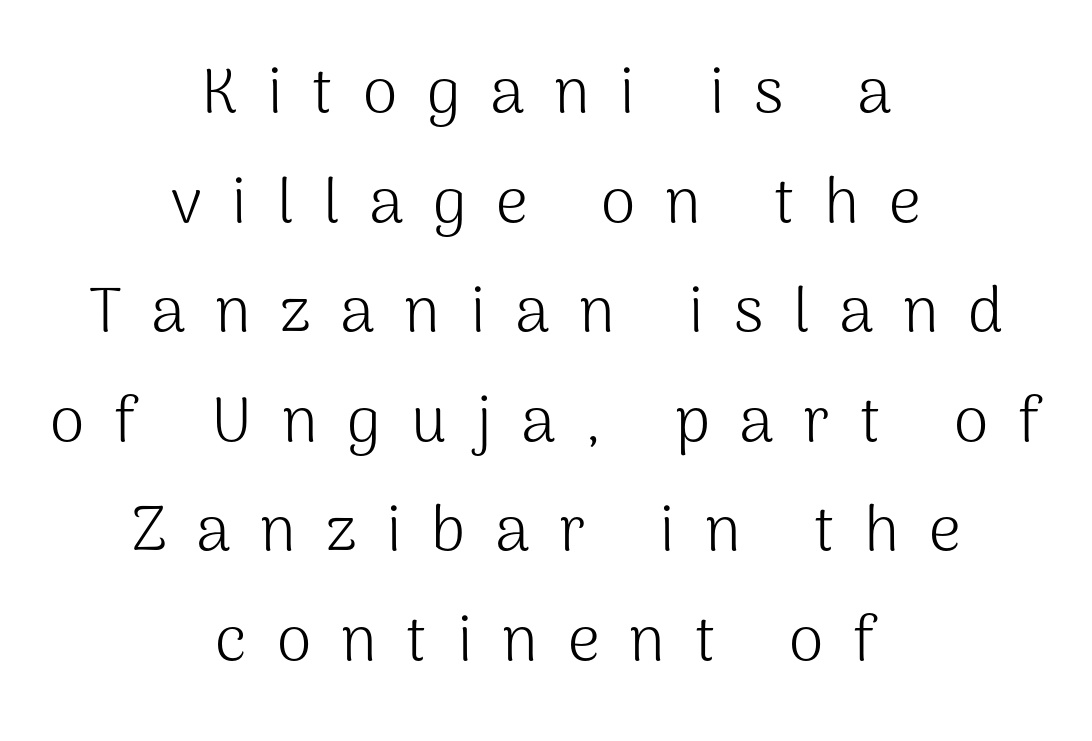
Q: Is the text bold? A: No.
Q: Is the text italic (slanted)? A: No, it is upright.
Q: Is the typeface a serif or a sans-serif typeface? A: Sans-serif.
Q: Is the text underlined? A: No.
Q: How is the paragraph aligned? A: Centered.
Q: Is the spacing between letters normal or unusually wide? A: Unusually wide.
Q: Width (condensed, normal, or wide)? A: Normal.
Q: Stroke contrast? A: Medium.
Q: x-height? A: Medium.
Q: Monospaced? A: No.
